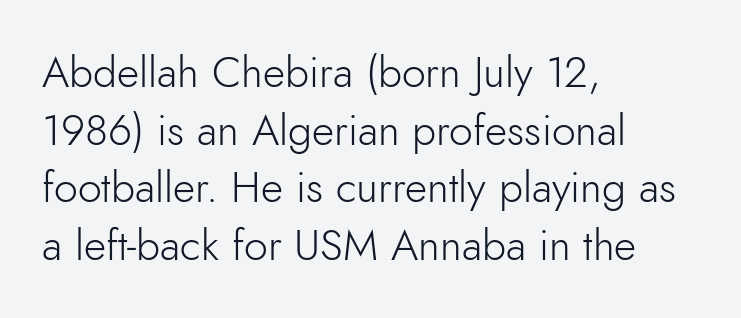
{"serif": "no", "italic": "no", "bold": "no", "weight": "light", "width": "normal", "stroke_contrast": "low", "x_height": "small", "monospaced": "no", "underline": "no", "align": "left", "line_spacing": "normal", "line_spacing_ratio": 1.34, "letter_spacing": "normal", "letter_spacing_em": 0.0, "glyph_px": 43}
